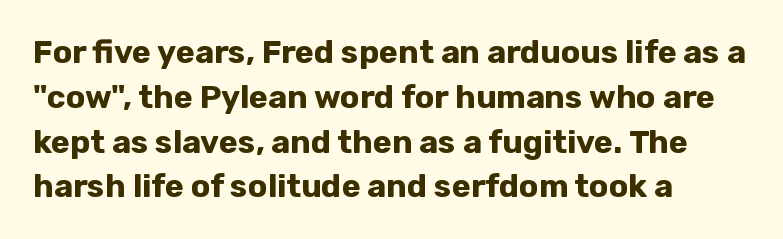
Q: Is the text bold? A: Yes.
Q: Is the text italic (slanted)? A: No, it is upright.
Q: Is the typeface a serif or a sans-serif typeface? A: Sans-serif.
Q: Is the text underlined? A: No.
Q: How is the paragraph aligned? A: Left-aligned.
Q: Is the spacing between letters normal or unusually wide? A: Normal.
Q: Is the spacing between lines tight, normal or loose? A: Normal.
Q: Width (condensed, normal, or wide)? A: Normal.
Q: Stroke contrast? A: Low.
Q: x-height? A: Medium.
Q: Monospaced? A: No.
